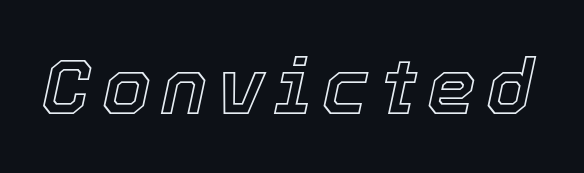
{"italic": "yes", "lean": "right", "slant_degrees": 12, "width": "normal", "x_height": "medium", "monospaced": "no", "underline": "no", "glyph_px": 78}
